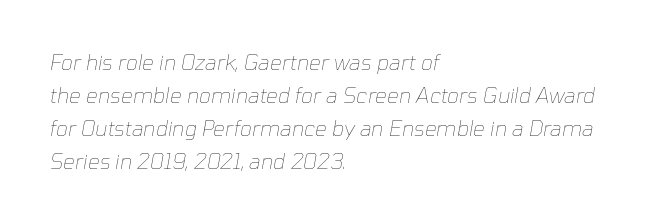
Q: Is the text bold? A: No.
Q: Is the text italic (slanted)? A: Yes, it leans right by about 10 degrees.
Q: Is the text underlined? A: No.
Q: How is the paragraph aligned? A: Left-aligned.
Q: Is the spacing between letters normal or unusually wide? A: Normal.
Q: Is the spacing between lines tight, normal or loose? A: Normal.
